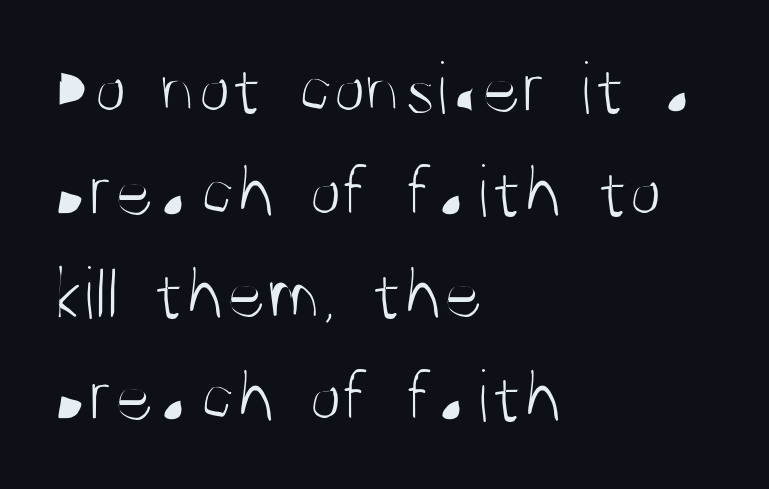
The image shows 76 px light, condensed sans-serif type, upright; set left-aligned, normal line spacing (1.35x), normal letter spacing, not underlined; medium stroke contrast and a large x-height.
